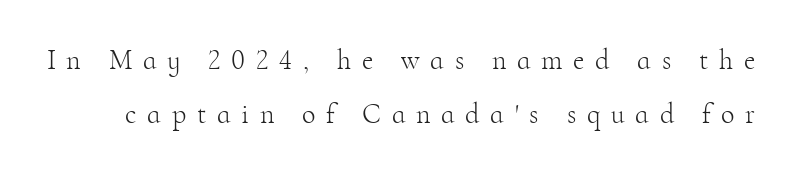
Old-style or modern, the face here clearly has serifs. Descenders are the only things crossing below the line. Does the lettering tilt? It doesn't — this is upright. These lines stand farther apart than default settings would place them. Do the characters align in a grid? No, the font is proportional. Is the type heavy? It reads as light-to-regular instead.
